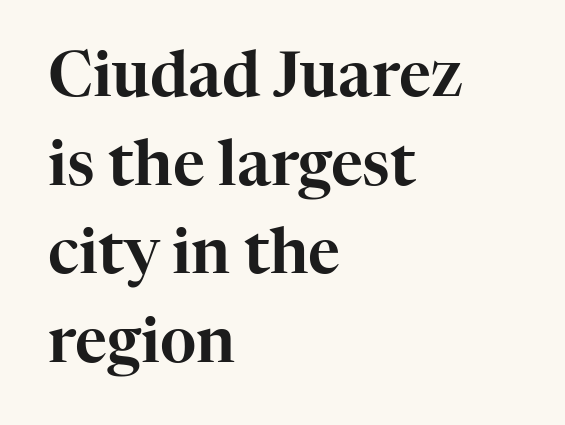
The image shows 62 px serif type, upright; set left-aligned, normal line spacing (1.43x), normal letter spacing, not underlined; high stroke contrast and a medium x-height.
